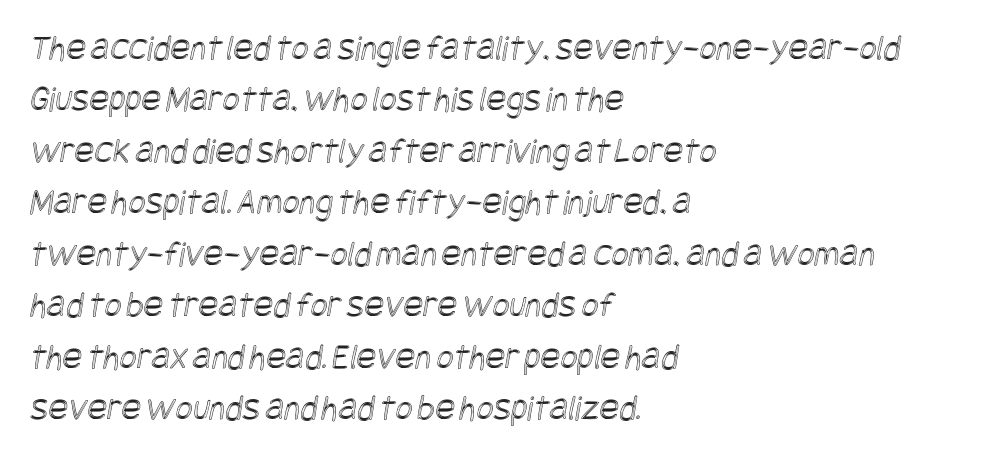
This sample uses plain, unmodified letter spacing. This block has exactly the height ordinary leading produces. Line starts are locked; line ends wander. A bare baseline throughout the passage.
